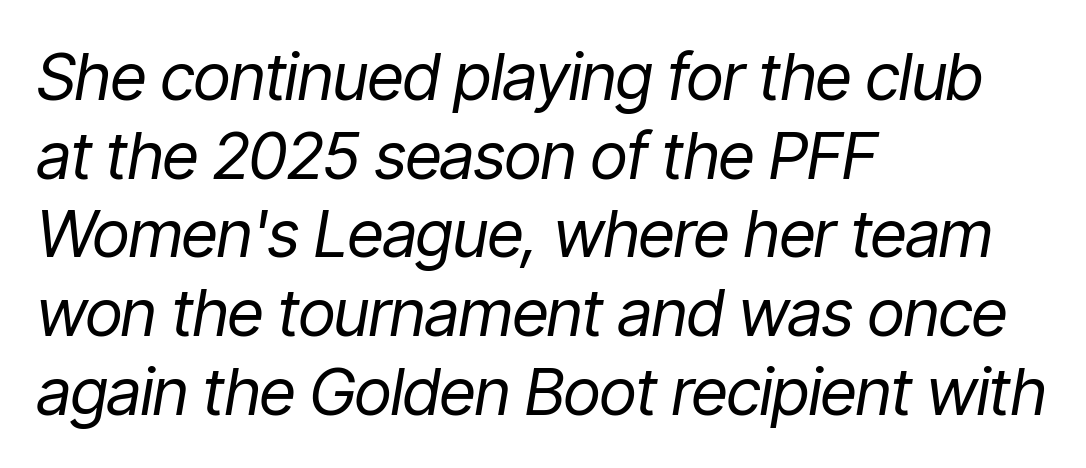
Q: Is the text bold? A: No.
Q: Is the text italic (slanted)? A: Yes, it leans right by about 9 degrees.
Q: Is the text underlined? A: No.
Q: How is the paragraph aligned? A: Left-aligned.
Q: Is the spacing between letters normal or unusually wide? A: Normal.
Q: Width (condensed, normal, or wide)? A: Condensed.
Q: Stroke contrast? A: Low.
Q: x-height? A: Medium.
Q: Monospaced? A: No.
